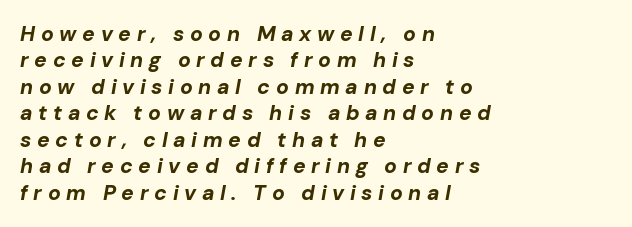
{"italic": "yes", "lean": "right", "slant_degrees": 10, "bold": "yes", "underline": "no", "align": "left", "line_spacing": "normal", "line_spacing_ratio": 1.26, "letter_spacing": "wide", "letter_spacing_em": 0.27, "glyph_px": 21}
